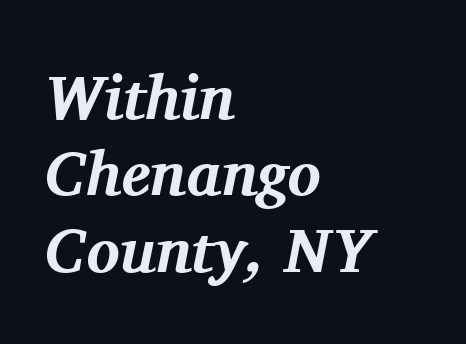
The image shows 62 px bold serif type, italic (leaning right); set left-aligned, line spacing 1.23x, normal letter spacing, not underlined; medium stroke contrast and a medium x-height.
